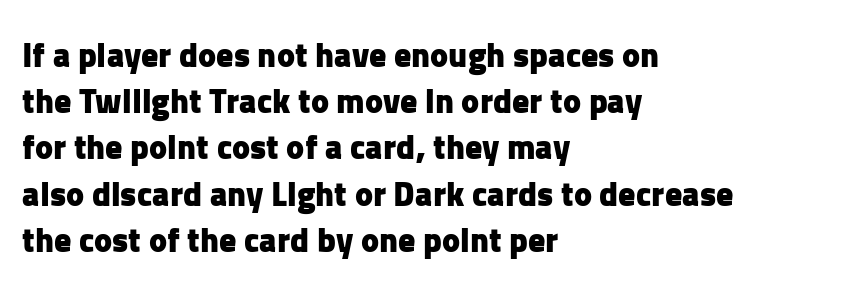
Each letter keeps its own natural width here, so spacing adapts to shape. Students, this is bold: see how much ink each stroke carries. The passage shown is typeset with a sans-serif family. The setting favours the left margin, as ordinary paragraphs usually do. Nope, not italic — everything's standing straight. The specimen omits any rule beneath the text block's lines.
